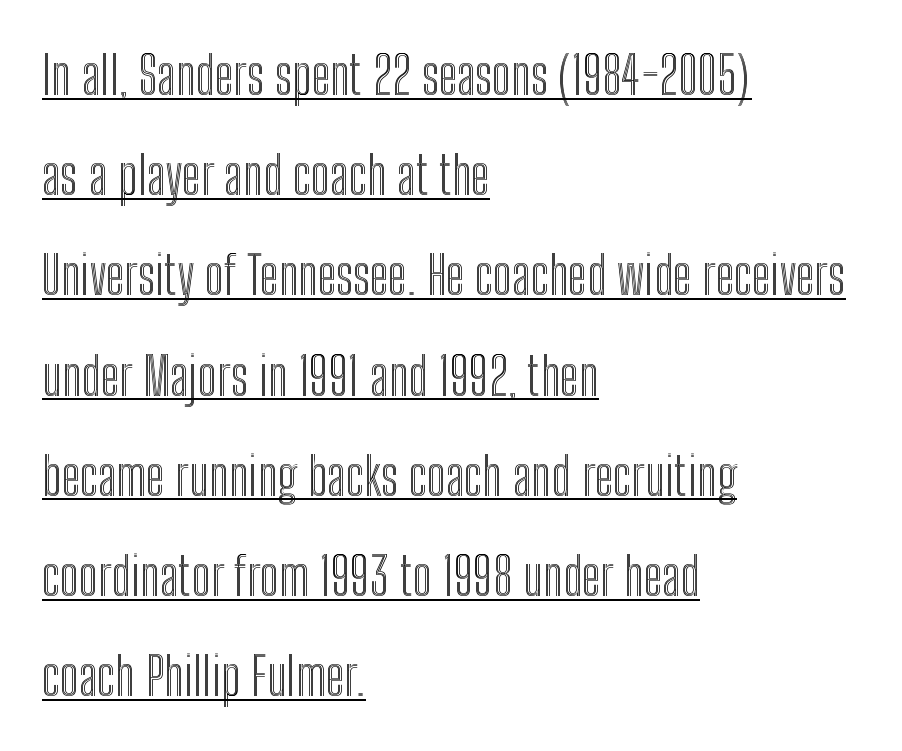
{"italic": "no", "width": "condensed", "x_height": "medium", "monospaced": "no", "underline": "yes", "align": "left", "line_spacing_ratio": 1.89, "letter_spacing": "normal", "letter_spacing_em": 0.0, "glyph_px": 53}
